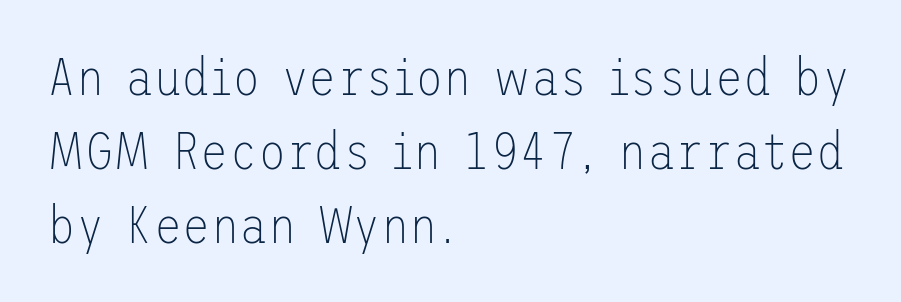
The designer left line spacing at the default. The text was rendered using a sans face with plain stroke endings. The zone under the glyphs is completely vacant. The passage is arranged the way most books set body copy — flush left. Quick note: not italic, upright. The horizontal fit of the characters is conventional and even.
